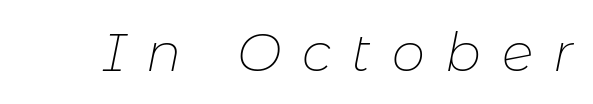
Q: Is the text bold? A: No.
Q: Is the text italic (slanted)? A: Yes, it leans right by about 11 degrees.
Q: Is the text underlined? A: No.
Q: Is the spacing between letters normal or unusually wide? A: Unusually wide.
Q: Width (condensed, normal, or wide)? A: Normal.
Q: Stroke contrast? A: Low.
Q: x-height? A: Medium.
Q: Monospaced? A: No.
